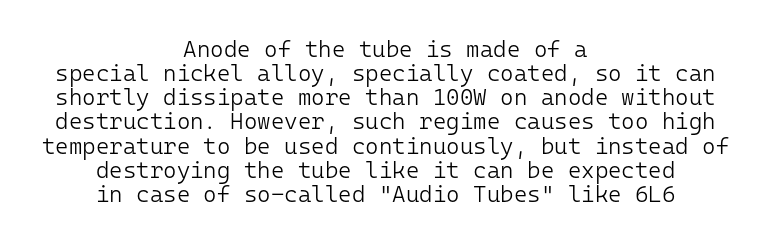
Does the copy run flush right? No — it is centered line by line. Is there any slant? The stems are plumb. The passage shown is not underscored anywhere. No heavy texture on the line: the type isn't bold. The tracking reads as untouched default to a designer's eye.
